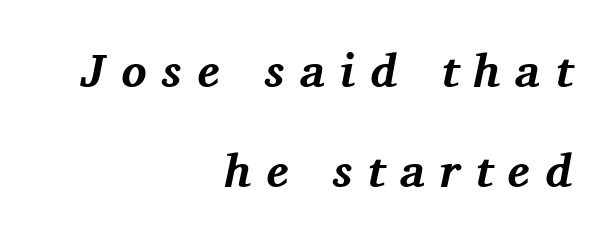
Q: Is the text bold? A: Yes.
Q: Is the text italic (slanted)? A: Yes, it leans right by about 11 degrees.
Q: Is the typeface a serif or a sans-serif typeface? A: Serif.
Q: Is the text underlined? A: No.
Q: How is the paragraph aligned? A: Right-aligned.
Q: Is the spacing between letters normal or unusually wide? A: Unusually wide.
Q: Is the spacing between lines tight, normal or loose? A: Loose.
Q: Width (condensed, normal, or wide)? A: Normal.
Q: Stroke contrast? A: Medium.
Q: x-height? A: Medium.
Q: Monospaced? A: No.
